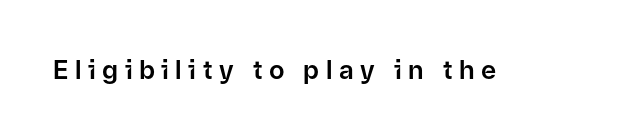
Q: Is the text italic (slanted)? A: No, it is upright.
Q: Is the text underlined? A: No.
Q: Is the spacing between letters normal or unusually wide? A: Unusually wide.
